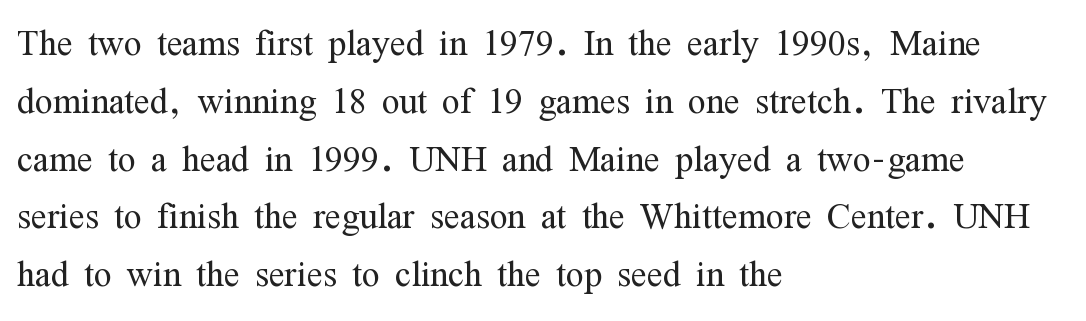
The image shows 47 px light, condensed serif type, upright; set left-aligned, line spacing 1.23x, normal letter spacing, not underlined; medium stroke contrast and a medium x-height.
